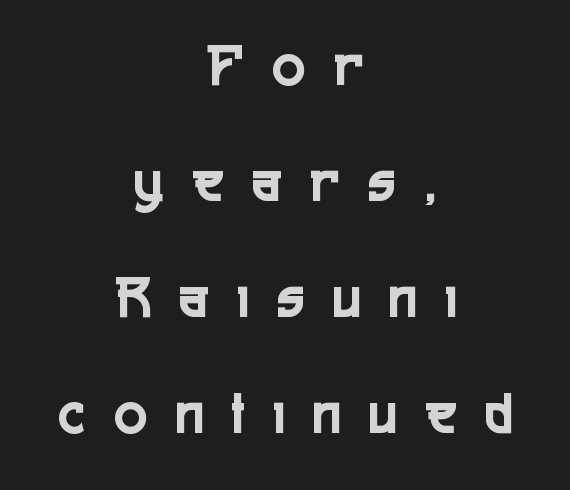
Q: Is the text italic (slanted)? A: No, it is upright.
Q: Is the typeface a serif or a sans-serif typeface? A: Sans-serif.
Q: Is the text underlined? A: No.
Q: How is the paragraph aligned? A: Centered.
Q: Is the spacing between letters normal or unusually wide? A: Unusually wide.
Q: Is the spacing between lines tight, normal or loose? A: Loose.
Q: Width (condensed, normal, or wide)? A: Condensed.
Q: x-height? A: Medium.
Q: Monospaced? A: No.
